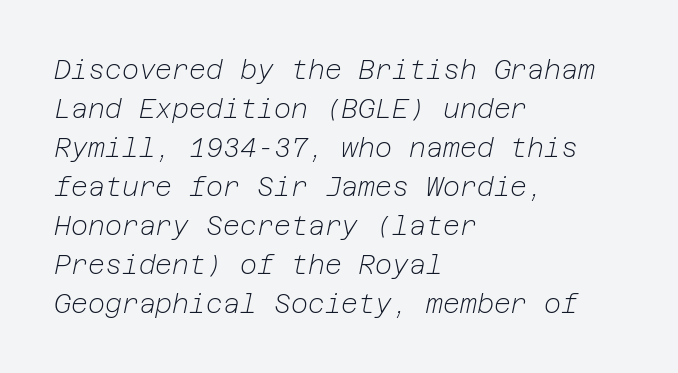
{"italic": "yes", "lean": "right", "slant_degrees": 12, "bold": "no", "underline": "no", "align": "left", "line_spacing": "normal", "line_spacing_ratio": 1.5, "letter_spacing": "normal", "letter_spacing_em": 0.0, "glyph_px": 26}
